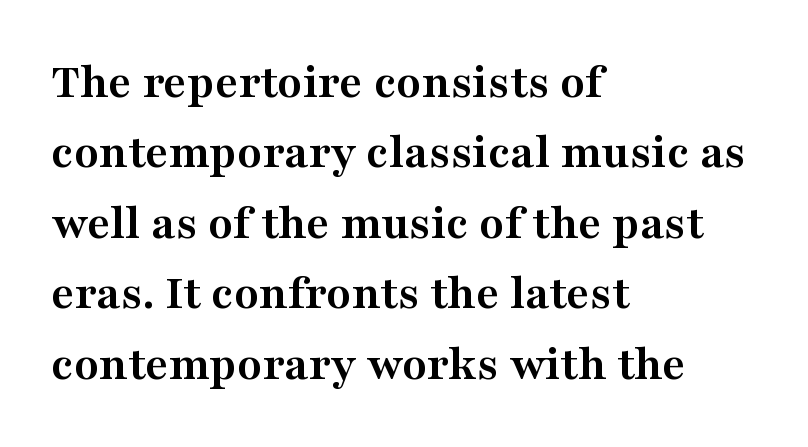
The lettering stays uniformly vertical, giving the passage a roman look. Its strokes are broad and dark, the hallmark of bold type. Stroke terminals: seriffed. The passage shown is typed in a proportional face where columns would drift. In terms of leading, this rendering sits right in the middle.
